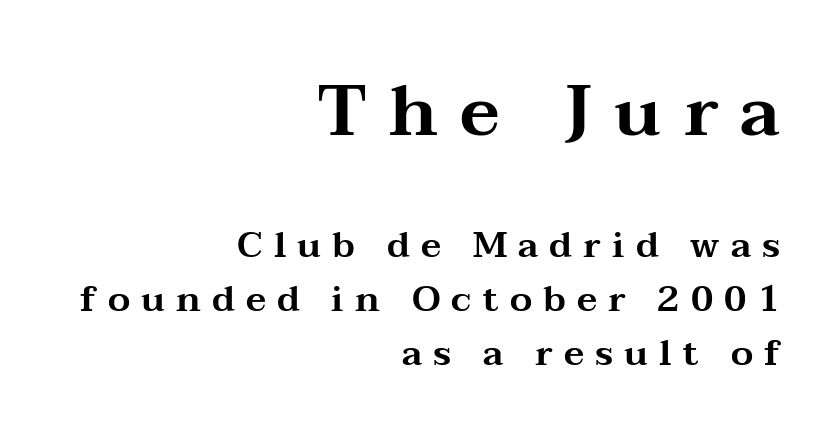
Q: Is the text italic (slanted)? A: No, it is upright.
Q: Is the typeface a serif or a sans-serif typeface? A: Serif.
Q: Is the text underlined? A: No.
Q: How is the paragraph aligned? A: Right-aligned.
Q: Is the spacing between letters normal or unusually wide? A: Unusually wide.
Q: Is the spacing between lines tight, normal or loose? A: Normal.
Q: Which block of text is set in a larger size, the first (top) or the second (bottom)? A: The first (top) one.
Q: Width (condensed, normal, or wide)? A: Wide.
Q: Stroke contrast? A: Medium.
Q: x-height? A: Medium.
Q: Monospaced? A: No.
